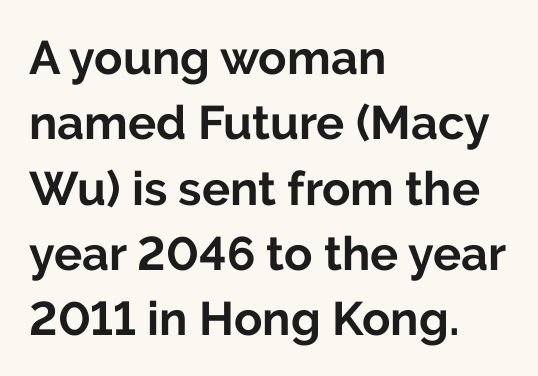
Q: Is the text bold? A: Yes.
Q: Is the text italic (slanted)? A: No, it is upright.
Q: Is the typeface a serif or a sans-serif typeface? A: Sans-serif.
Q: Is the text underlined? A: No.
Q: How is the paragraph aligned? A: Left-aligned.
Q: Is the spacing between letters normal or unusually wide? A: Normal.
Q: Is the spacing between lines tight, normal or loose? A: Normal.
Q: Width (condensed, normal, or wide)? A: Normal.
Q: Stroke contrast? A: Low.
Q: x-height? A: Medium.
Q: Monospaced? A: No.
